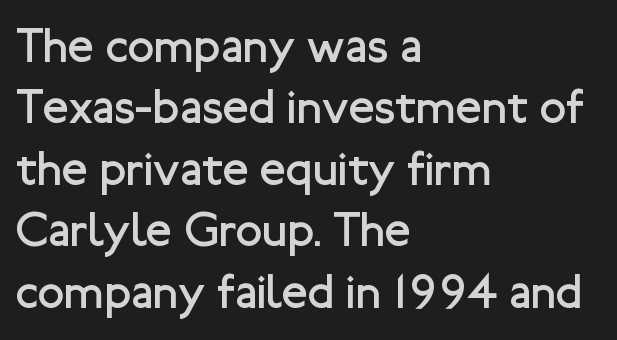
The axis of the letterforms is exactly vertical. Bare-footed words on every line. Nothing heavy about these letters — not bold at all. Is this a sans? Yes — the strokes have no serifs. Each letter keeps its own natural width here, so spacing adapts to shape. This rendering uses left alignment, leaving the right contour irregular.
